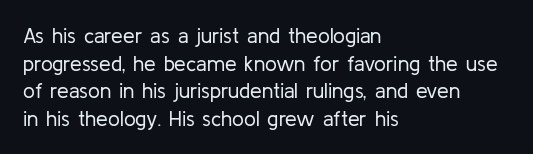
Q: Is the text bold? A: No.
Q: Is the text italic (slanted)? A: No, it is upright.
Q: Is the text underlined? A: No.
Q: How is the paragraph aligned? A: Left-aligned.
Q: Is the spacing between letters normal or unusually wide? A: Normal.
Q: Is the spacing between lines tight, normal or loose? A: Normal.
